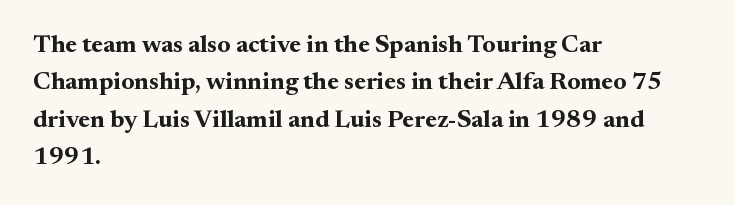
The image shows 25 px bold type, upright; set left-aligned, normal line spacing (1.5x), normal letter spacing, not underlined.
